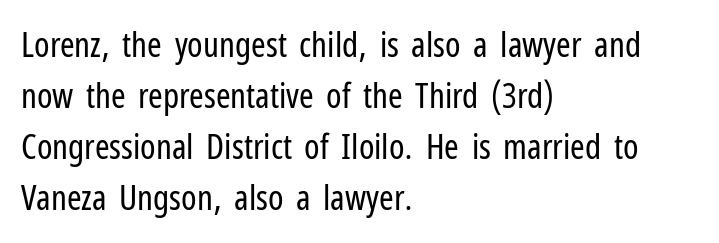
The rendering uses natural spacing where letterforms have individual widths. Glyph-to-glyph distance matches everyday printed text. The typeface has the unassuming heft of standard copy or less. No feet cap the strokes, marking this as sans-serif type.
